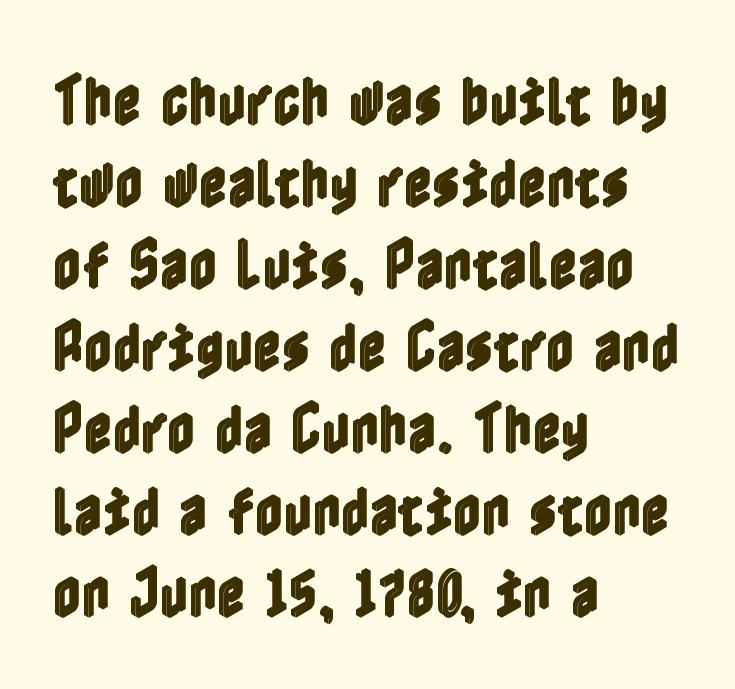
{"italic": "no", "width": "condensed", "x_height": "medium", "underline": "no", "align": "left", "line_spacing": "normal", "line_spacing_ratio": 1.49, "letter_spacing": "normal", "letter_spacing_em": 0.0, "glyph_px": 55}
